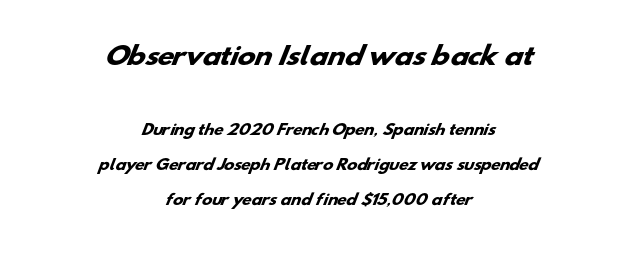
Q: Is the text bold? A: Yes.
Q: Is the text underlined? A: No.
Q: How is the paragraph aligned? A: Centered.
Q: Is the spacing between letters normal or unusually wide? A: Normal.
Q: Is the spacing between lines tight, normal or loose? A: Loose.
Q: Which block of text is set in a larger size, the first (top) or the second (bottom)? A: The first (top) one.
